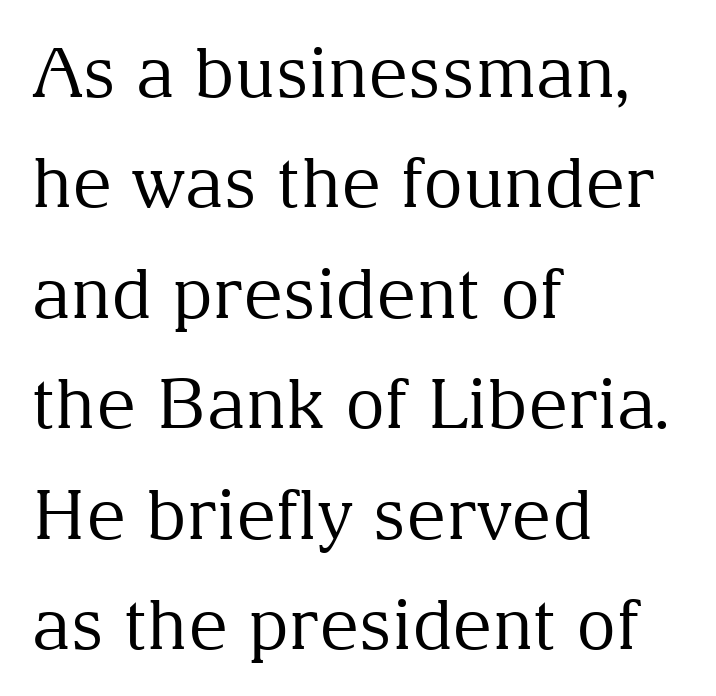
The image shows 69 px regular-weight serif type, upright; set left-aligned, normal line spacing (1.6x), normal letter spacing, not underlined; medium stroke contrast and a medium x-height.
